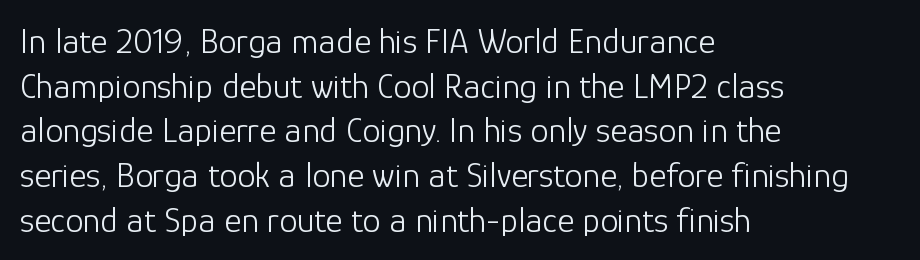
The image shows 36 px light sans-serif type, upright; set left-aligned, line spacing 1.24x, normal letter spacing, not underlined; low stroke contrast and a medium x-height.
